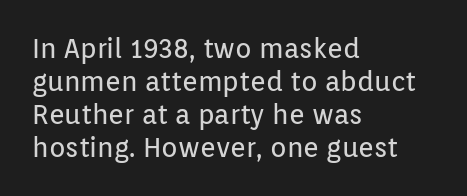
Q: Is the text bold? A: No.
Q: Is the text italic (slanted)? A: No, it is upright.
Q: Is the text underlined? A: No.
Q: How is the paragraph aligned? A: Left-aligned.
Q: Is the spacing between letters normal or unusually wide? A: Normal.
